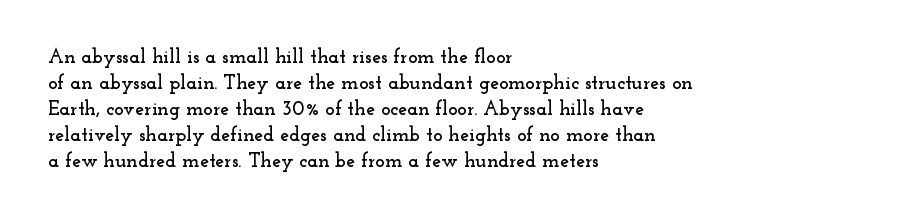
{"italic": "no", "underline": "no", "align": "left", "line_spacing": "normal", "line_spacing_ratio": 1.3, "letter_spacing": "normal", "letter_spacing_em": 0.0, "glyph_px": 20}
